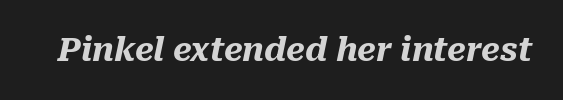
The image shows 32 px heavy type, italic (leaning right); set normal letter spacing, not underlined; medium stroke contrast and a medium x-height.
